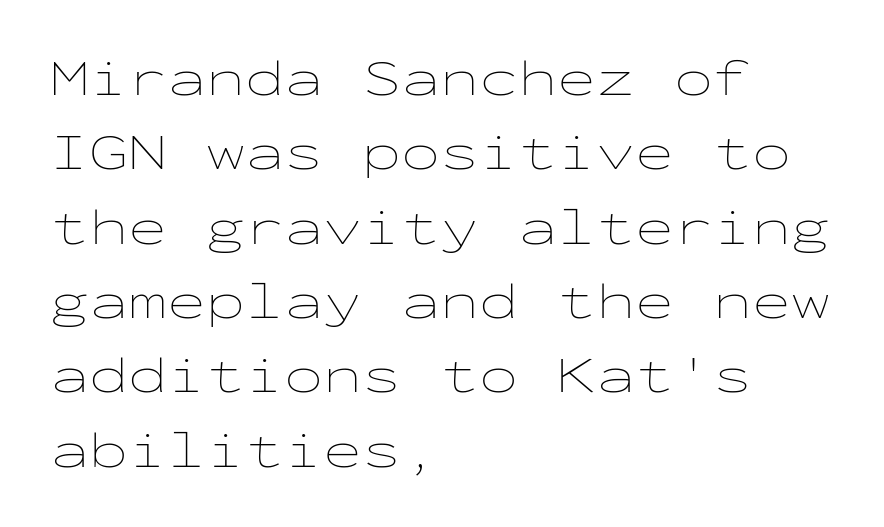
The face used here is rendered with its standard letterfit. Words float on clear page, feet unadorned. What's the leading like? Ordinary, nothing unusual. Leftover space on each line is placed entirely after the last word. These lines were composed using upright roman letters.
